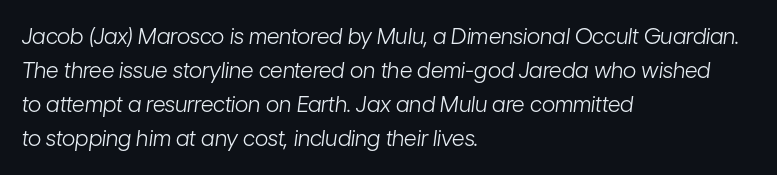
{"italic": "yes", "lean": "right", "slant_degrees": 7, "bold": "no", "underline": "no", "align": "left", "line_spacing": "normal", "line_spacing_ratio": 1.55, "letter_spacing": "normal", "letter_spacing_em": 0.0, "glyph_px": 22}
